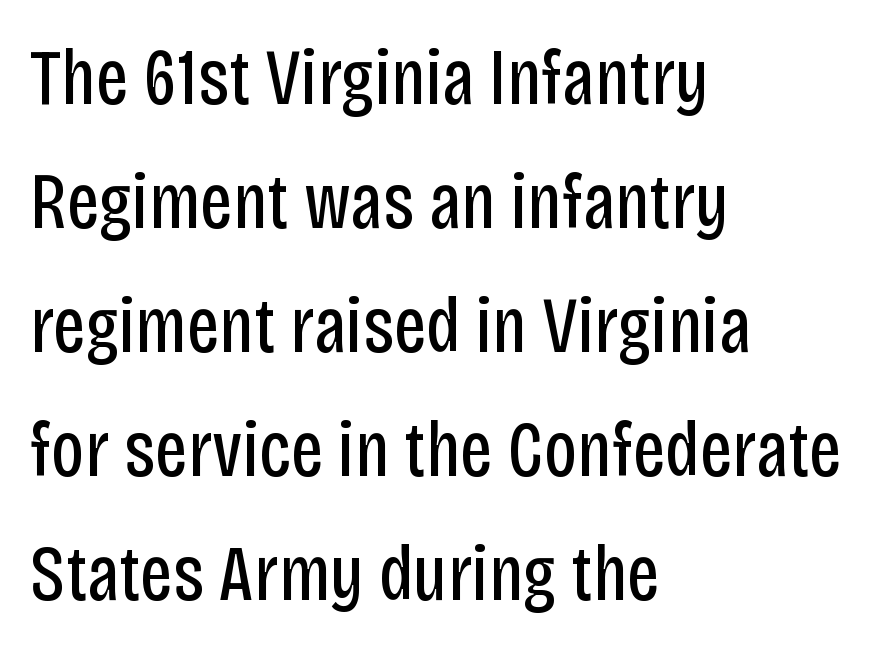
Every character sits straight up, as roman type does. Leftover space on each line is placed entirely after the last word. The letters sit at their default tracking, neither squeezed nor spread. Proportional: the letters do not fall into vertical columns.
